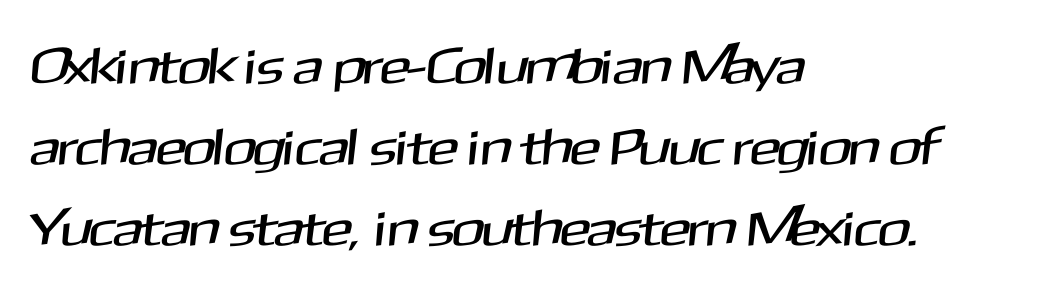
Grotesque or geometric, the face here clearly has no serifs. This rendering leaves character spacing at its baseline value. Spacing verdict: proportional, widths tailored to each character. The paragraph shown leans on its left margin. The specimen omits any rule beneath the text block's lines.
